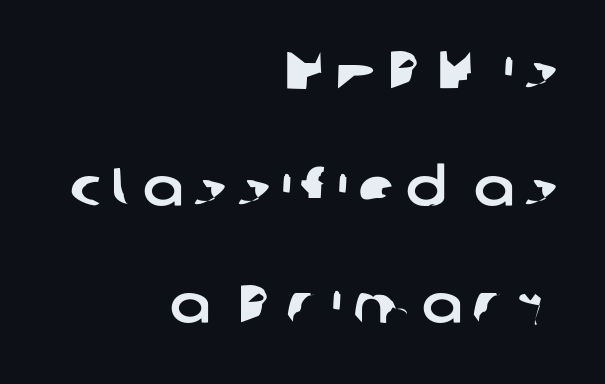
Q: Is the typeface a serif or a sans-serif typeface? A: Sans-serif.
Q: Is the text underlined? A: No.
Q: How is the paragraph aligned? A: Right-aligned.
Q: Is the spacing between lines tight, normal or loose? A: Loose.
Q: Width (condensed, normal, or wide)? A: Normal.
Q: Stroke contrast? A: Low.
Q: x-height? A: Medium.
Q: Monospaced? A: No.
